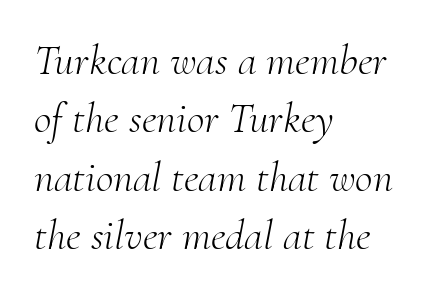
The image shows 43 px light serif type, italic (leaning right); set left-aligned, normal line spacing (1.36x), normal letter spacing, not underlined; medium stroke contrast and a small x-height.
